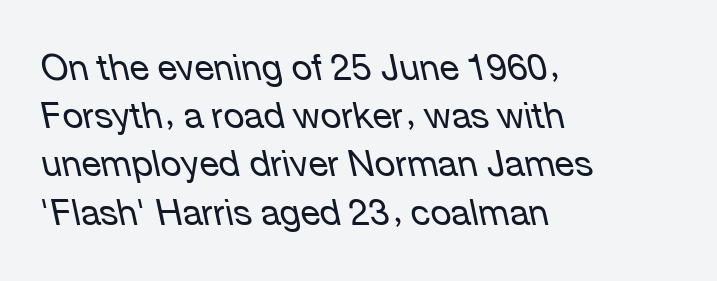
Q: Is the text bold? A: No.
Q: Is the text italic (slanted)? A: Yes, it leans left by about 12 degrees.
Q: Is the text underlined? A: No.
Q: How is the paragraph aligned? A: Left-aligned.
Q: Is the spacing between letters normal or unusually wide? A: Normal.
Q: Is the spacing between lines tight, normal or loose? A: Normal.
Q: Width (condensed, normal, or wide)? A: Normal.
Q: Stroke contrast? A: Low.
Q: x-height? A: Medium.
Q: Monospaced? A: No.
